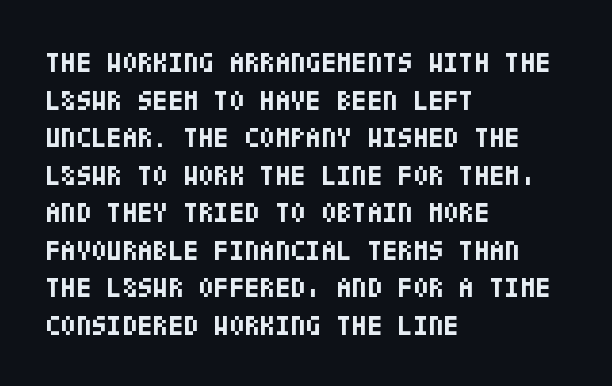
The image shows 28 px bold, condensed sans-serif type, upright; set left-aligned, normal line spacing (1.34x), normal letter spacing, not underlined; low stroke contrast and a large x-height.
